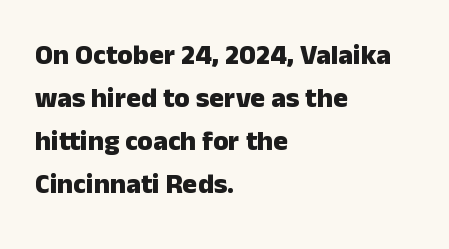
Q: Is the text bold? A: Yes.
Q: Is the text italic (slanted)? A: No, it is upright.
Q: Is the typeface a serif or a sans-serif typeface? A: Sans-serif.
Q: Is the text underlined? A: No.
Q: How is the paragraph aligned? A: Left-aligned.
Q: Is the spacing between letters normal or unusually wide? A: Normal.
Q: Is the spacing between lines tight, normal or loose? A: Normal.
Q: Width (condensed, normal, or wide)? A: Normal.
Q: Stroke contrast? A: Low.
Q: x-height? A: Medium.
Q: Monospaced? A: No.
